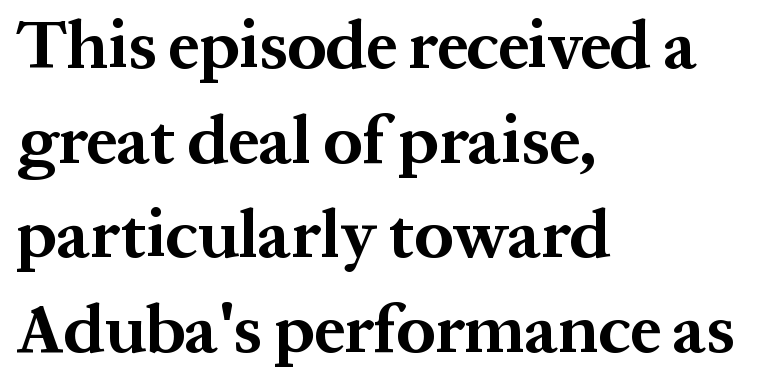
The image shows 68 px bold serif type, upright; set left-aligned, normal line spacing (1.39x), normal letter spacing, not underlined; medium stroke contrast and a medium x-height.
